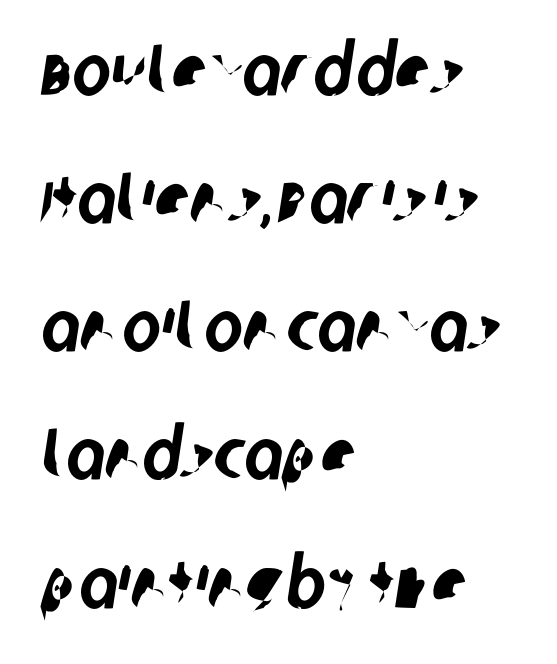
Q: Is the typeface a serif or a sans-serif typeface? A: Sans-serif.
Q: Is the text underlined? A: No.
Q: How is the paragraph aligned? A: Left-aligned.
Q: Is the spacing between letters normal or unusually wide? A: Normal.
Q: Width (condensed, normal, or wide)? A: Condensed.
Q: Stroke contrast? A: Low.
Q: x-height? A: Large.
Q: Monospaced? A: No.
